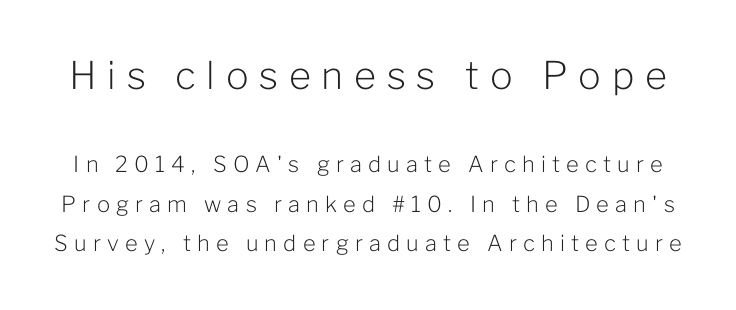
{"serif": "no", "italic": "no", "bold": "no", "weight": "light", "width": "normal", "stroke_contrast": "low", "x_height": "medium", "monospaced": "no", "underline": "no", "line_spacing_ratio": 1.79, "letter_spacing": "wide", "letter_spacing_em": 0.28, "larger_block": "first", "size_ratio": 1.73, "glyph_px": 38}
